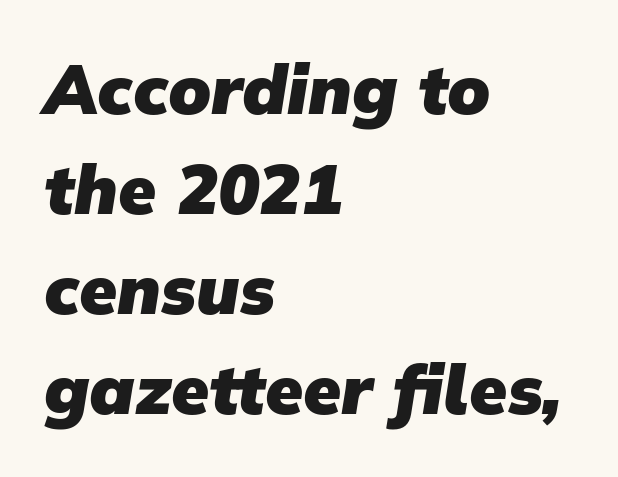
The image shows 69 px heavy sans-serif type; set left-aligned, normal line spacing (1.45x), normal letter spacing, not underlined; low stroke contrast and a medium x-height.
